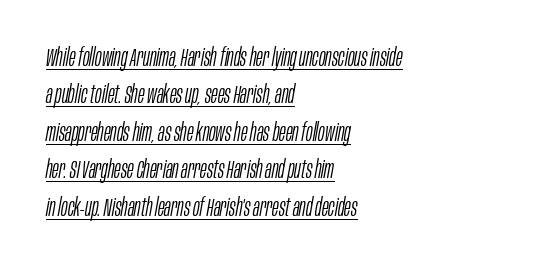
Q: Is the text bold? A: No.
Q: Is the text italic (slanted)? A: Yes, it leans right by about 10 degrees.
Q: Is the text underlined? A: Yes.
Q: How is the paragraph aligned? A: Left-aligned.
Q: Is the spacing between letters normal or unusually wide? A: Normal.
Q: Is the spacing between lines tight, normal or loose? A: Normal.
